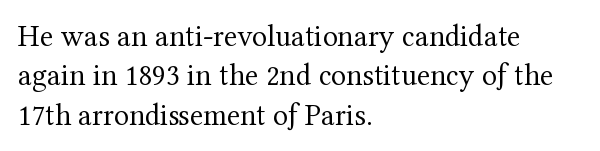
{"serif": "yes", "italic": "no", "bold": "no", "weight": "regular", "width": "normal", "stroke_contrast": "medium", "x_height": "medium", "monospaced": "no", "underline": "no", "align": "left", "line_spacing": "normal", "line_spacing_ratio": 1.27, "letter_spacing": "normal", "letter_spacing_em": 0.0, "glyph_px": 31}
